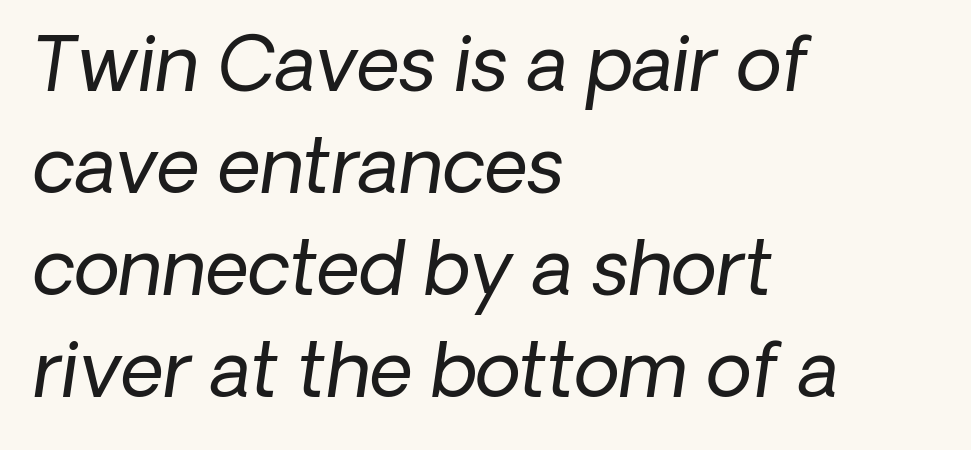
{"italic": "yes", "lean": "right", "slant_degrees": 8, "bold": "no", "weight": "regular", "width": "normal", "stroke_contrast": "low", "x_height": "medium", "monospaced": "no", "underline": "no", "align": "left", "line_spacing": "normal", "line_spacing_ratio": 1.36, "letter_spacing": "normal", "letter_spacing_em": 0.0, "glyph_px": 75}
